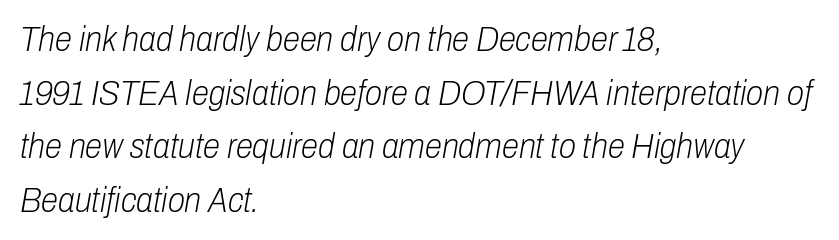
{"italic": "yes", "lean": "right", "slant_degrees": 10, "bold": "no", "weight": "light", "width": "condensed", "stroke_contrast": "low", "x_height": "medium", "monospaced": "no", "underline": "no", "align": "left", "line_spacing": "normal", "line_spacing_ratio": 1.53, "letter_spacing": "normal", "letter_spacing_em": 0.0, "glyph_px": 35}
